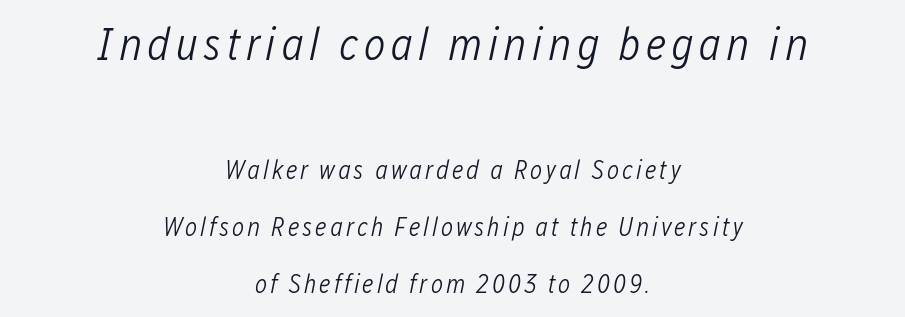
{"italic": "yes", "lean": "right", "slant_degrees": 12, "bold": "no", "weight": "light", "width": "condensed", "stroke_contrast": "low", "x_height": "medium", "monospaced": "no", "underline": "no", "align": "center", "line_spacing": "loose", "line_spacing_ratio": 2.2, "larger_block": "first", "size_ratio": 1.77, "glyph_px": 46}
